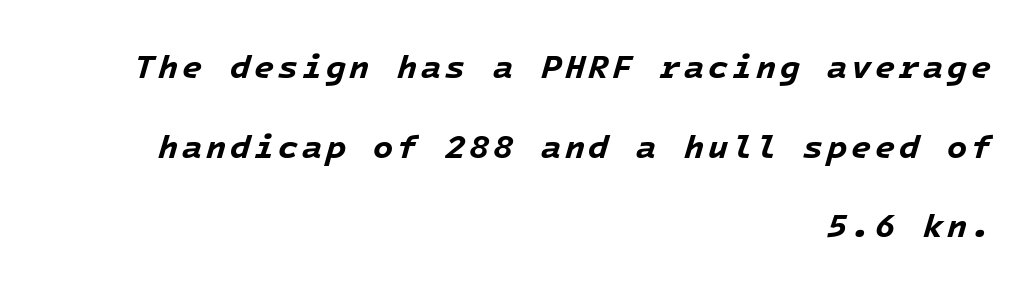
Q: Is the text bold? A: Yes.
Q: Is the text italic (slanted)? A: Yes, it leans right by about 16 degrees.
Q: Is the text underlined? A: No.
Q: How is the paragraph aligned? A: Right-aligned.
Q: Is the spacing between lines tight, normal or loose? A: Loose.
Q: Width (condensed, normal, or wide)? A: Normal.
Q: Stroke contrast? A: Low.
Q: x-height? A: Medium.
Q: Monospaced? A: Yes.
